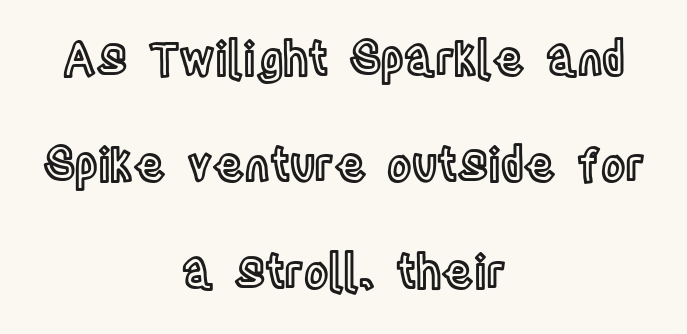
Q: Is the text italic (slanted)? A: No, it is upright.
Q: Is the text underlined? A: No.
Q: How is the paragraph aligned? A: Centered.
Q: Is the spacing between letters normal or unusually wide? A: Normal.
Q: Is the spacing between lines tight, normal or loose? A: Loose.
Q: Width (condensed, normal, or wide)? A: Condensed.
Q: x-height? A: Large.
Q: Monospaced? A: No.
